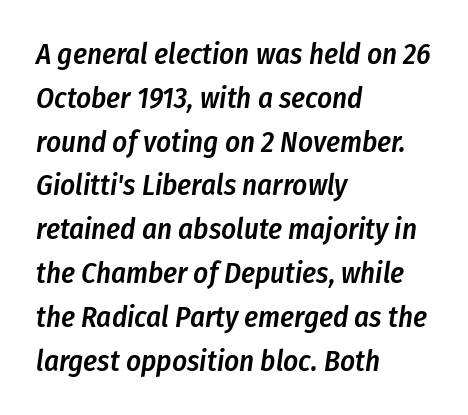
Q: Is the text bold? A: Semi-bold.
Q: Is the text italic (slanted)? A: Yes, it leans right by about 8 degrees.
Q: Is the text underlined? A: No.
Q: How is the paragraph aligned? A: Left-aligned.
Q: Is the spacing between letters normal or unusually wide? A: Normal.
Q: Is the spacing between lines tight, normal or loose? A: Normal.
Q: Width (condensed, normal, or wide)? A: Condensed.
Q: Stroke contrast? A: Low.
Q: x-height? A: Medium.
Q: Monospaced? A: No.
